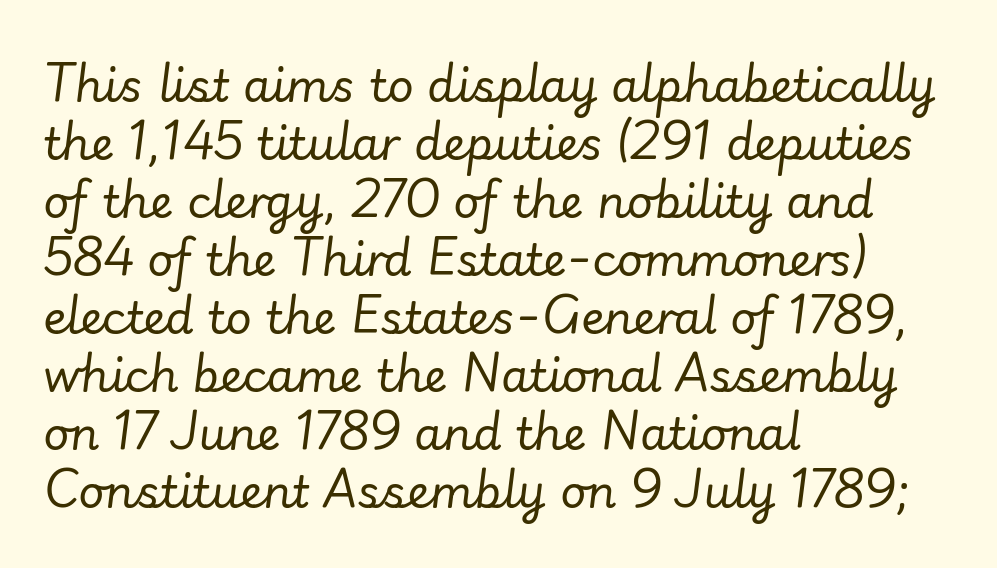
The image shows 45 px regular-weight type, italic (leaning right); set left-aligned, normal line spacing (1.29x), normal letter spacing, not underlined; low stroke contrast and a small x-height.
